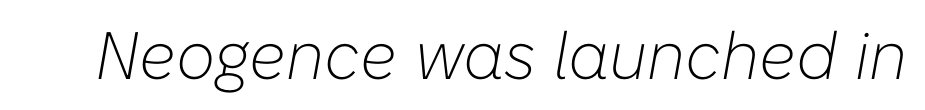
Q: Is the text bold? A: No.
Q: Is the text italic (slanted)? A: Yes, it leans right by about 10 degrees.
Q: Is the text underlined? A: No.
Q: Is the spacing between letters normal or unusually wide? A: Normal.
Q: Width (condensed, normal, or wide)? A: Normal.
Q: Stroke contrast? A: Low.
Q: x-height? A: Medium.
Q: Monospaced? A: No.
